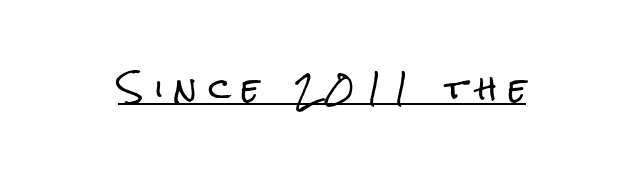
Q: Is the text italic (slanted)? A: No, it is upright.
Q: Is the typeface a serif or a sans-serif typeface? A: Sans-serif.
Q: Is the text underlined? A: Yes.
Q: Is the spacing between letters normal or unusually wide? A: Unusually wide.
Q: Width (condensed, normal, or wide)? A: Condensed.
Q: Stroke contrast? A: Low.
Q: x-height? A: Medium.
Q: Monospaced? A: No.
